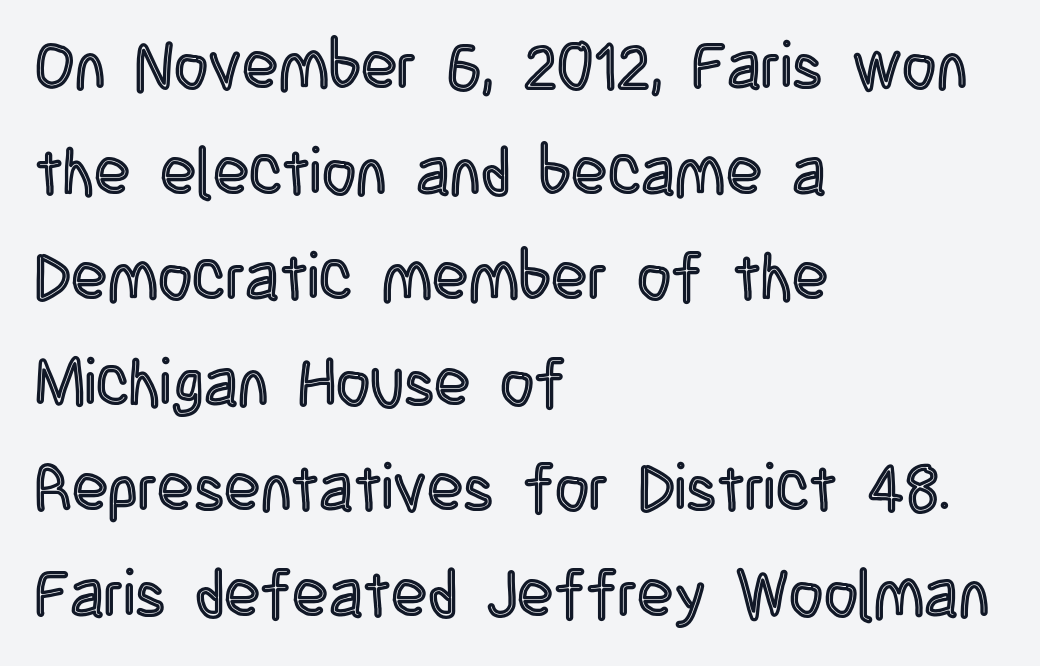
Reading down the block, your eye returns to a fixed left position each line. This sample uses plain, unmodified letter spacing. Ascenders rise straight up at ninety degrees. Is there much room between lines? A standard amount, neither cramped nor airy. Note the varied advance widths — an 'i' is clearly narrower than an 'm'. Rule under the text: the space is simply empty.
